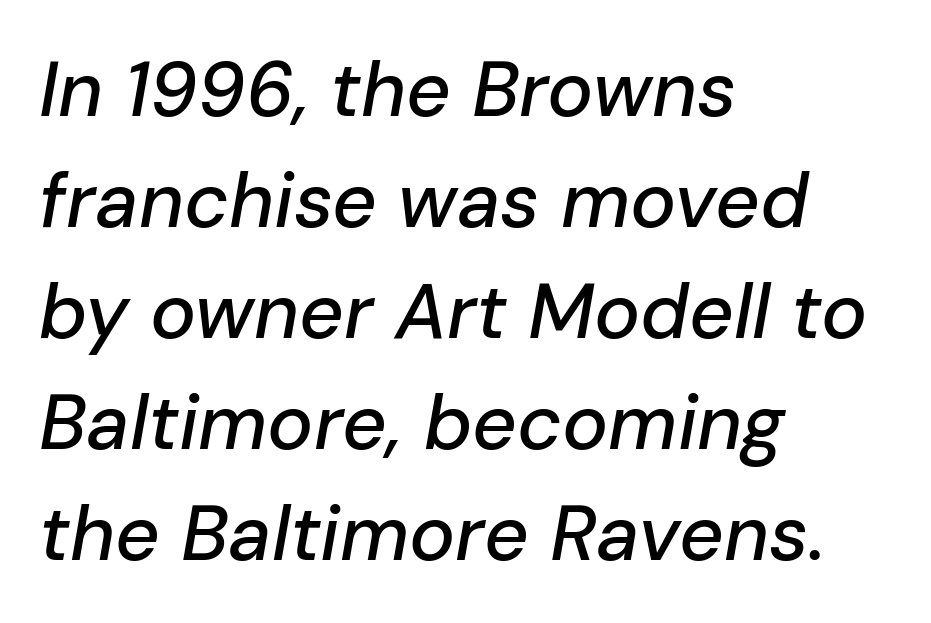
Evenly set lines give the paragraph a standard silhouette. The glyphs look as if they've been sheared to an angle. Is the block centered? No — it sits flush against the left margin. Letter spacing: default.
